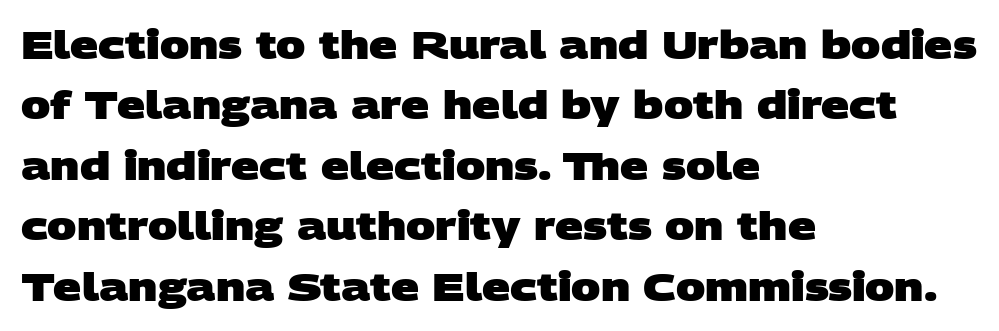
The image shows 39 px heavy, wide sans-serif type; set left-aligned, normal line spacing (1.55x), normal letter spacing, not underlined; low stroke contrast and a large x-height.
